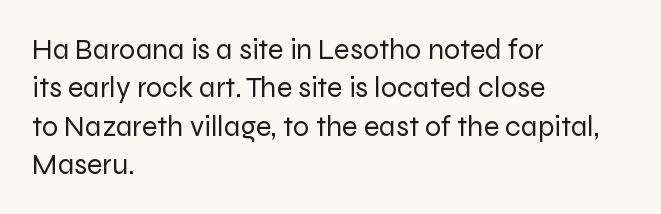
Each line starts at the same left margin while the right side varies. Letters rest on an invisible, unmarked baseline. Does extra space separate the letters? No, they use regular spacing. A typesetter would call this leading conventional body-copy spacing.
